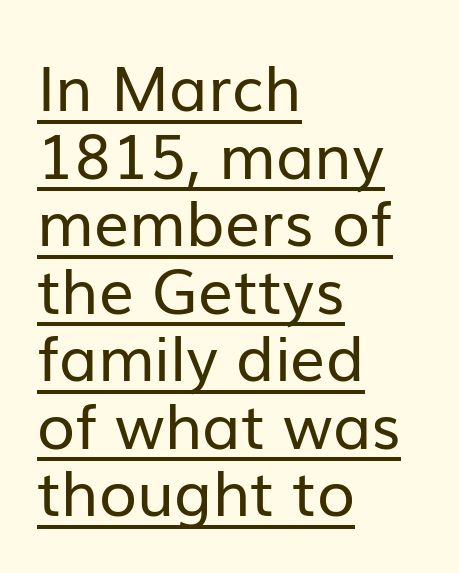
The image shows 62 px regular-weight sans-serif type, upright; set left-aligned, tight line spacing (1.09x), normal letter spacing, underlined; low stroke contrast and a medium x-height.
